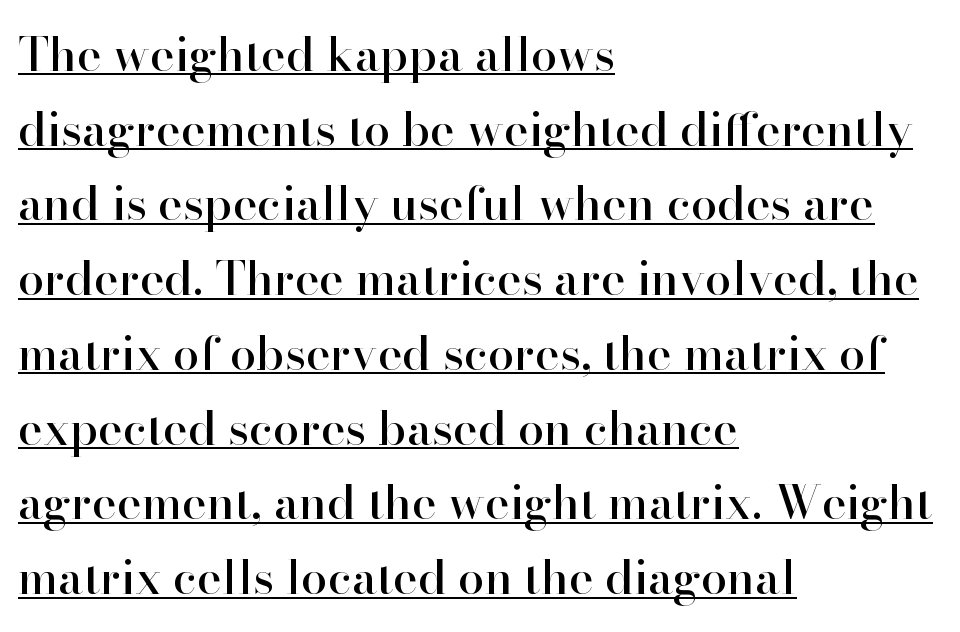
{"serif": "yes", "italic": "no", "width": "normal", "stroke_contrast": "high", "x_height": "small", "monospaced": "no", "underline": "yes", "align": "left", "line_spacing": "normal", "line_spacing_ratio": 1.59, "letter_spacing": "normal", "letter_spacing_em": 0.0, "glyph_px": 47}
